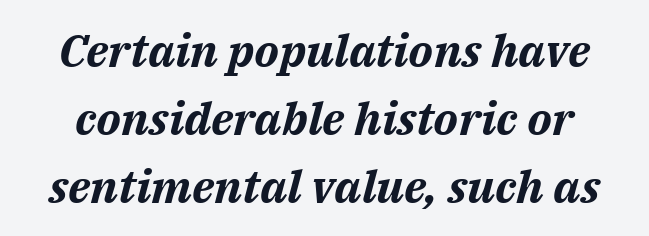
The image shows 46 px bold type, italic (leaning right); set normal line spacing (1.48x), normal letter spacing, not underlined; medium stroke contrast and a medium x-height.
